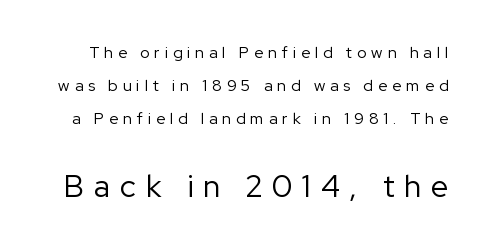
Q: Is the text bold? A: No.
Q: Is the text italic (slanted)? A: No, it is upright.
Q: Is the typeface a serif or a sans-serif typeface? A: Sans-serif.
Q: Is the text underlined? A: No.
Q: Is the spacing between letters normal or unusually wide? A: Unusually wide.
Q: Is the spacing between lines tight, normal or loose? A: Loose.
Q: Which block of text is set in a larger size, the first (top) or the second (bottom)? A: The second (bottom) one.
Q: Width (condensed, normal, or wide)? A: Normal.
Q: Stroke contrast? A: Low.
Q: x-height? A: Medium.
Q: Monospaced? A: No.
